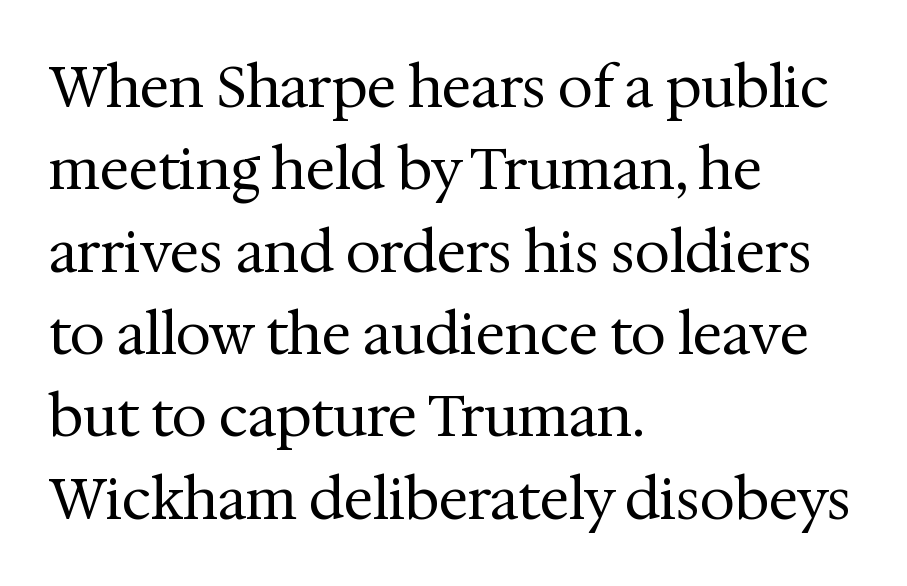
The image shows 56 px regular-weight serif type, upright; set left-aligned, normal line spacing (1.47x), normal letter spacing, not underlined; medium stroke contrast and a medium x-height.
